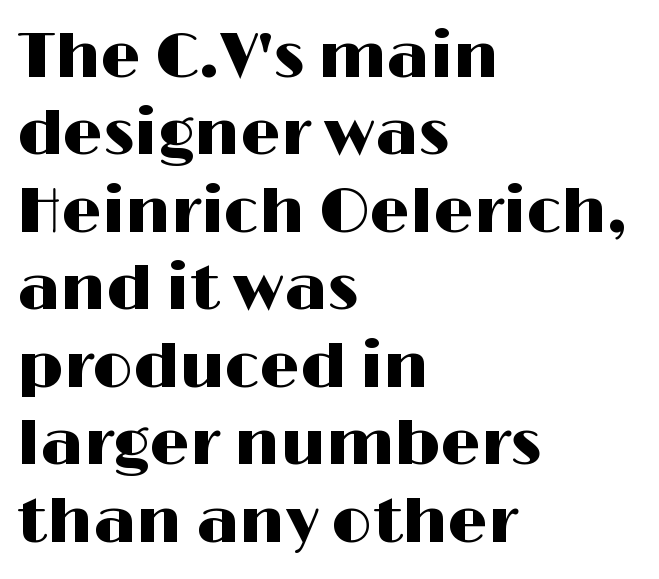
Looks like regular typesetting: each glyph gets only the width it needs. Serifs: no, the terminals of the letterforms are clean. Descenders hang freely into open space. The rendering keeps characters at their native spacing. Every character sits straight up, as roman type does.
